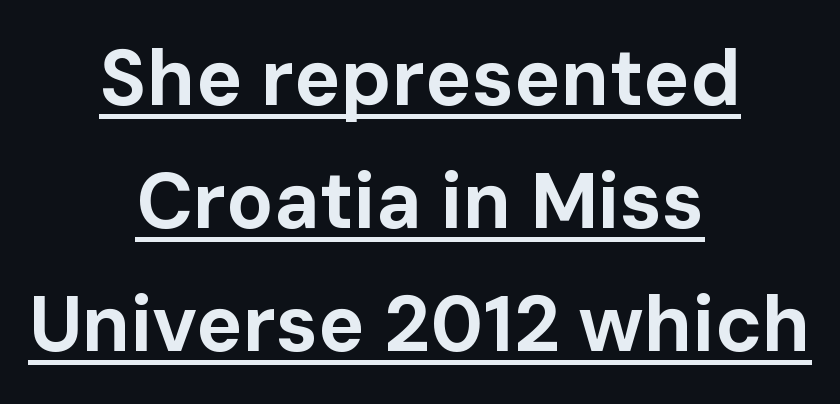
The face used here is a sans, in the tradition of grotesques and geometrics. The horizontal fit of the characters is conventional and even. The strokes are fattened all the way to bold. Quick note: underline on. Evenly set lines give the paragraph a standard silhouette. Caption: multi-line text, centered on the measure.
